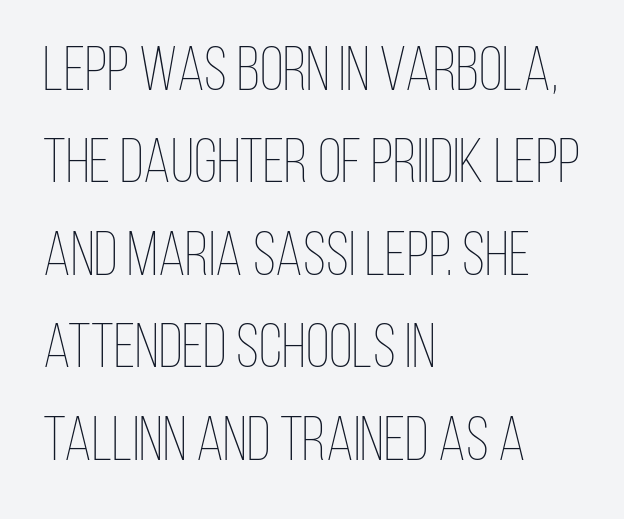
Looks like regular typesetting: each glyph gets only the width it needs. These lines sit exactly where default settings would place them. The lettering stays uniformly vertical, giving the passage a roman look. The face used here is rendered with its standard letterfit. Descenders hang freely into open space.
